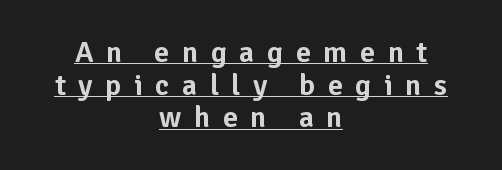
Q: Is the text italic (slanted)? A: No, it is upright.
Q: Is the typeface a serif or a sans-serif typeface? A: Sans-serif.
Q: Is the text underlined? A: Yes.
Q: How is the paragraph aligned? A: Centered.
Q: Is the spacing between letters normal or unusually wide? A: Unusually wide.
Q: Is the spacing between lines tight, normal or loose? A: Tight.
Q: Width (condensed, normal, or wide)? A: Normal.
Q: Stroke contrast? A: Low.
Q: x-height? A: Medium.
Q: Monospaced? A: No.
